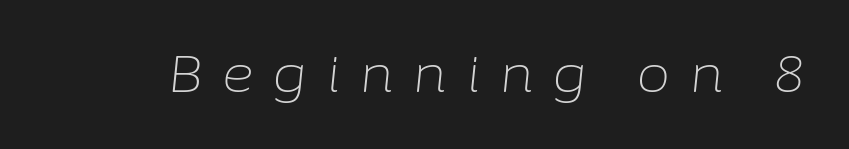
Q: Is the text bold? A: No.
Q: Is the text italic (slanted)? A: Yes, it leans right by about 6 degrees.
Q: Is the text underlined? A: No.
Q: Is the spacing between letters normal or unusually wide? A: Unusually wide.
Q: Width (condensed, normal, or wide)? A: Normal.
Q: Stroke contrast? A: Low.
Q: x-height? A: Medium.
Q: Monospaced? A: No.
